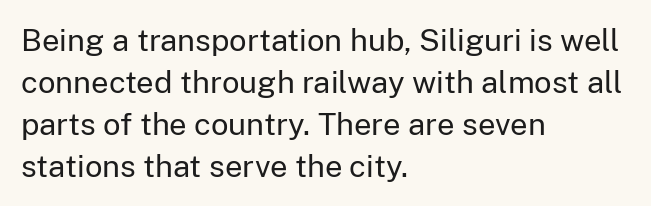
{"serif": "no", "italic": "no", "bold": "no", "weight": "regular", "width": "normal", "stroke_contrast": "low", "x_height": "medium", "monospaced": "no", "underline": "no", "align": "left", "line_spacing": "normal", "line_spacing_ratio": 1.36, "letter_spacing": "normal", "letter_spacing_em": 0.0, "glyph_px": 31}
